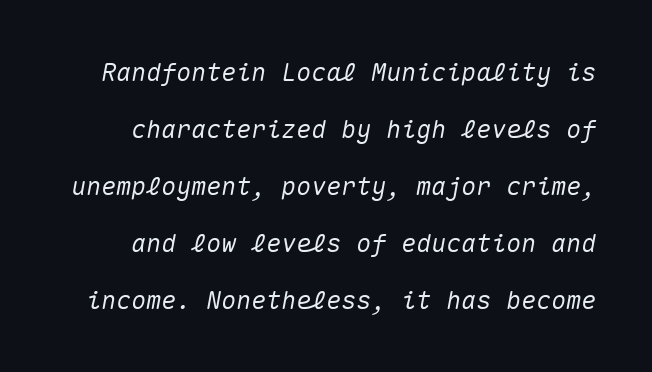
{"italic": "yes", "lean": "right", "slant_degrees": 10, "underline": "no", "line_spacing": "loose", "line_spacing_ratio": 2.28, "letter_spacing": "normal", "letter_spacing_em": 0.0, "glyph_px": 25}
